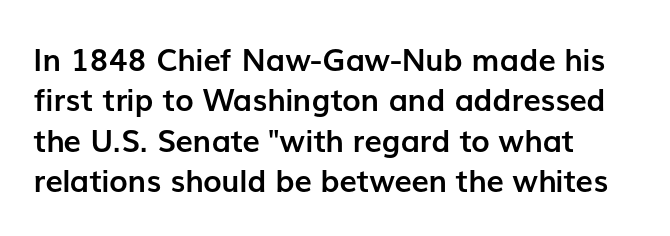
Q: Is the text bold? A: Yes.
Q: Is the text italic (slanted)? A: No, it is upright.
Q: Is the typeface a serif or a sans-serif typeface? A: Sans-serif.
Q: Is the text underlined? A: No.
Q: How is the paragraph aligned? A: Left-aligned.
Q: Is the spacing between letters normal or unusually wide? A: Normal.
Q: Is the spacing between lines tight, normal or loose? A: Normal.
Q: Width (condensed, normal, or wide)? A: Normal.
Q: Stroke contrast? A: Low.
Q: x-height? A: Medium.
Q: Monospaced? A: No.
